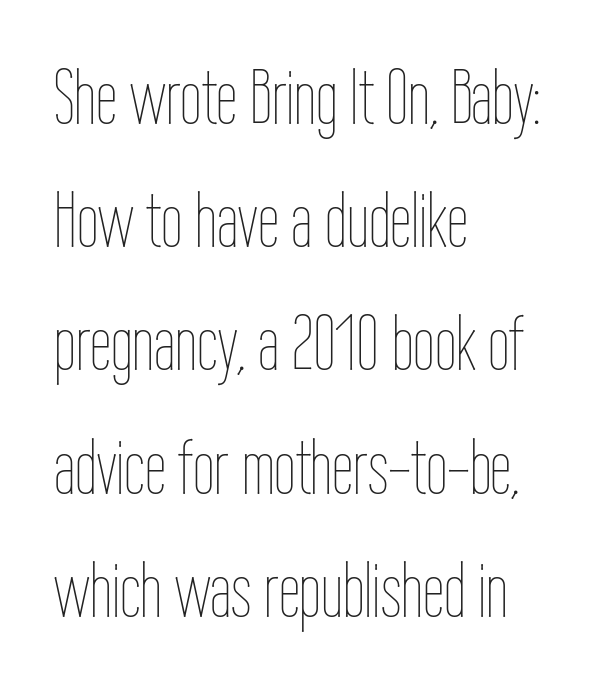
The font sits on the lighter half of the weight spectrum, regular included. The space beneath each line is pristine and unruled. These lines are set flush left with a ragged right edge. Do the characters align in a grid? No, the font is proportional. The passage shown stacks its lines at a standard gap.
